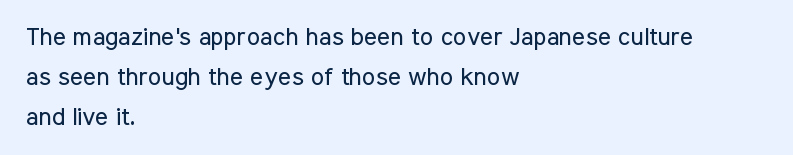
The area under the type is left untouched. A typesetter would mark this as roman, not italic. What's the leading like? Ordinary, nothing unusual. A typesetter would call this zero additional tracking. Which margin do the lines hug? The left one — the right edge is uneven. The cut favours lightness, reaching ordinary text weight at its darkest.
